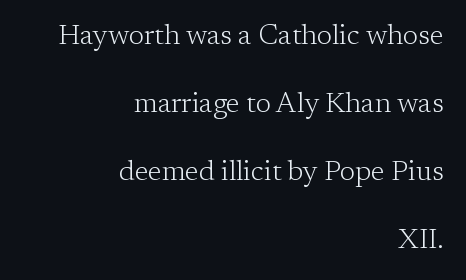
Check the space under the baseline: it is left empty. Spacing between characters is what you'd get straight out of the box. The letterforms sit at book weight or below. A flush-right, rag-left setting is used for this passage.
